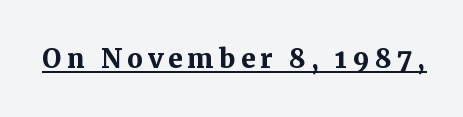
Q: Is the text bold? A: Yes.
Q: Is the text italic (slanted)? A: No, it is upright.
Q: Is the typeface a serif or a sans-serif typeface? A: Serif.
Q: Is the text underlined? A: Yes.
Q: Width (condensed, normal, or wide)? A: Normal.
Q: Stroke contrast? A: Medium.
Q: x-height? A: Medium.
Q: Monospaced? A: No.
